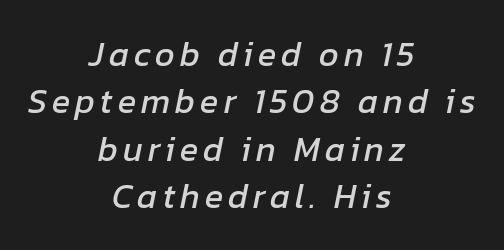
{"italic": "yes", "lean": "right", "slant_degrees": 12, "width": "normal", "stroke_contrast": "low", "x_height": "medium", "monospaced": "no", "underline": "no", "align": "center", "line_spacing": "normal", "line_spacing_ratio": 1.39, "glyph_px": 34}
